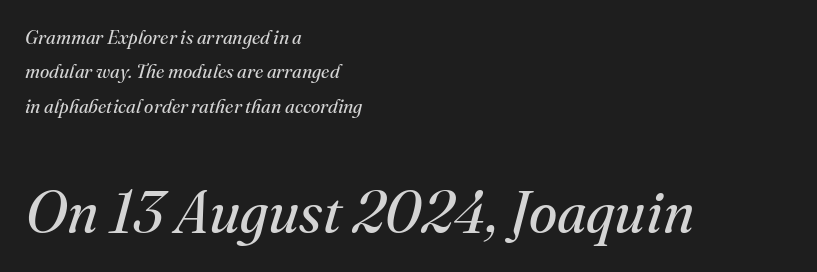
The image shows 58 px regular-weight serif type, italic (leaning right); set left-aligned, line spacing 1.81x, normal letter spacing, not underlined; the second (bottom) block is 3.05x larger; medium stroke contrast and a small x-height.
